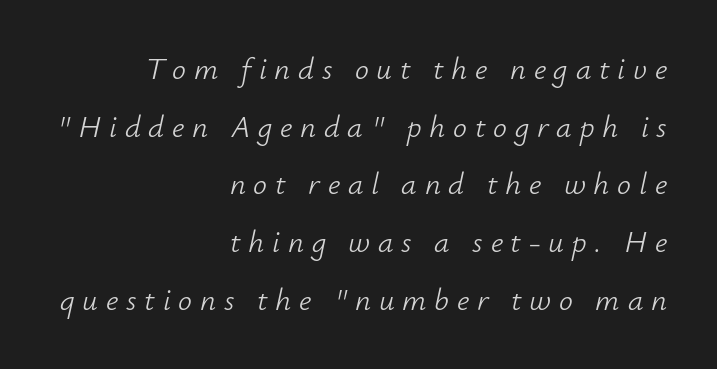
In terms of letterspacing, this is a distinctly airy, spread setting. Stroke thickness stays within the range of a standard reading face or lighter. Spacing verdict: proportional, widths tailored to each character. This sample uses an oblique cut, with every glyph tilted off the vertical. Which margin do the lines hug? The right one — the left edge is uneven. The glyphs are unaccompanied by any horizontal stroke below them.
